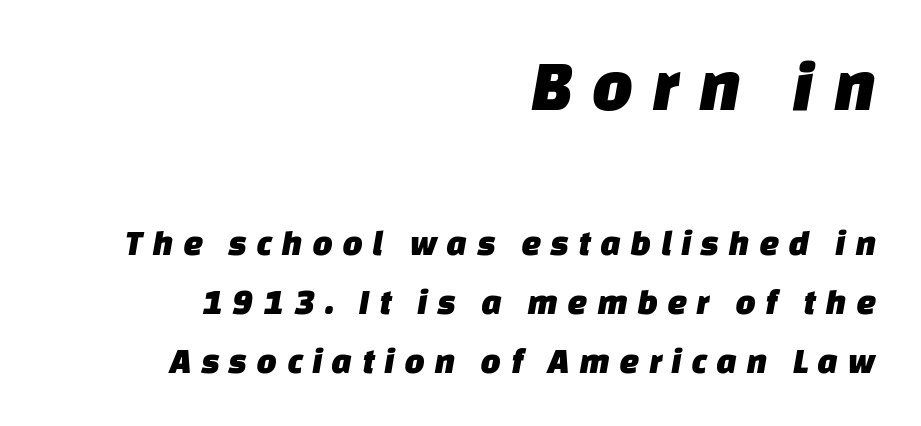
The image shows 73 px sans-serif type; set right-aligned, normal line spacing (1.64x), unusually wide letter spacing (+0.25 em), not underlined; the first (top) block is 2.03x larger; low stroke contrast and a large x-height.
